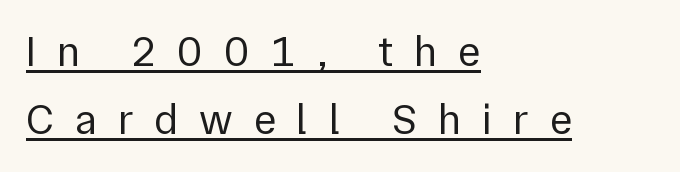
Stems here are at most as thick as an everyday book face. Stroke terminals: plain, sans-serif. The passage is arranged the way most books set body copy — flush left. The lines sit at an ordinary, default distance from one another. This rendering widens character spacing well past its baseline value. Upright lettering throughout.
